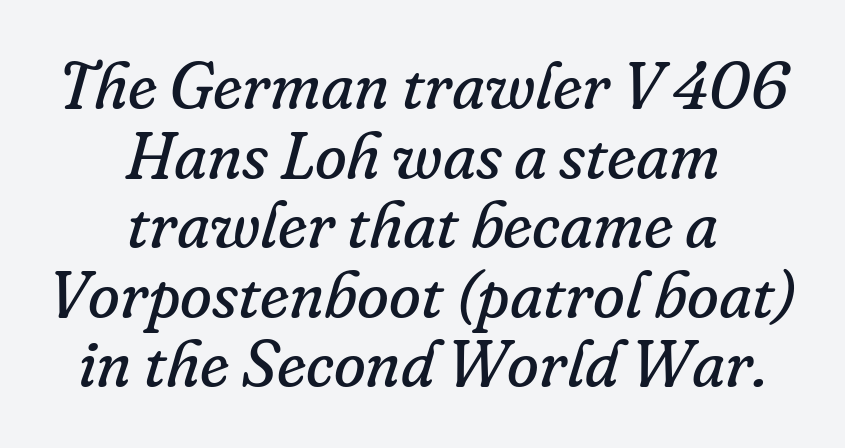
Q: Is the text bold? A: No.
Q: Is the text italic (slanted)? A: Yes, it leans right by about 16 degrees.
Q: Is the typeface a serif or a sans-serif typeface? A: Serif.
Q: Is the text underlined? A: No.
Q: How is the paragraph aligned? A: Centered.
Q: Is the spacing between letters normal or unusually wide? A: Normal.
Q: Is the spacing between lines tight, normal or loose? A: Tight.
Q: Width (condensed, normal, or wide)? A: Normal.
Q: Stroke contrast? A: Low.
Q: x-height? A: Small.
Q: Monospaced? A: No.
